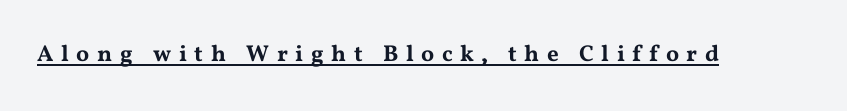
{"italic": "no", "underline": "yes", "letter_spacing": "wide", "letter_spacing_em": 0.33, "glyph_px": 23}
